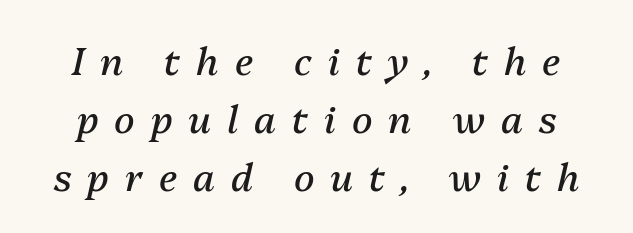
Q: Is the text bold? A: No.
Q: Is the text italic (slanted)? A: Yes, it leans right by about 13 degrees.
Q: Is the text underlined? A: No.
Q: Is the spacing between letters normal or unusually wide? A: Unusually wide.
Q: Is the spacing between lines tight, normal or loose? A: Normal.
Q: Width (condensed, normal, or wide)? A: Normal.
Q: Stroke contrast? A: Medium.
Q: x-height? A: Medium.
Q: Monospaced? A: No.
